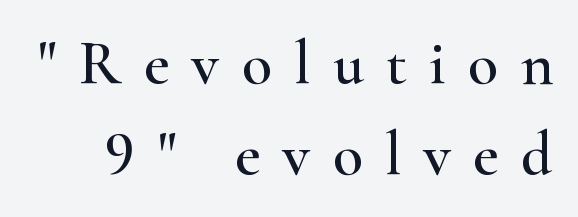
Rule under the text: the space is simply empty. Small tapered or slab feet sit at the stroke ends, so this counts as serif. Regarding leading, the lines here are spaced in the standard way. The face used here is proportionally spaced, like ordinary book or web type.
